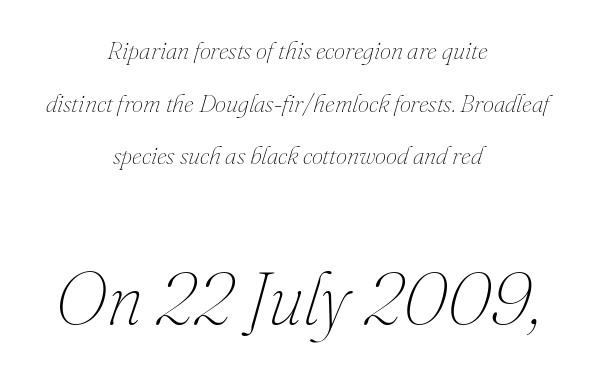
{"italic": "yes", "lean": "right", "slant_degrees": 16, "bold": "no", "weight": "thin", "width": "normal", "stroke_contrast": "medium", "x_height": "small", "monospaced": "no", "underline": "no", "align": "center", "line_spacing": "loose", "line_spacing_ratio": 2.11, "letter_spacing": "normal", "letter_spacing_em": 0.0, "larger_block": "second", "size_ratio": 2.96, "glyph_px": 74}
